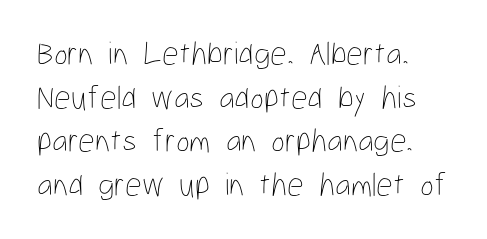
Type without underlining. Quick note: not italic, upright. No extra tracking has been applied to these lines. Caption: face not bold, strokes unweighted. Is the block centered? No — it sits flush against the left margin. You could not count columns in this text — the font is proportionally spaced.
